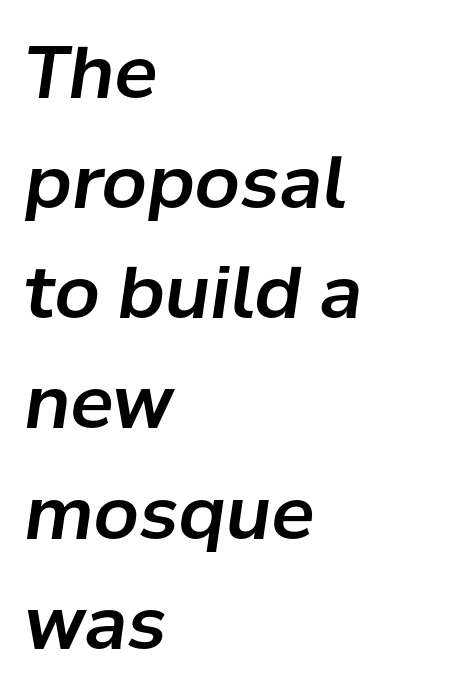
Alignment: flush left. Students, observe: this is what conventionally led text looks like. The horizontal fit of the characters is conventional and even. Underlining? Definitely not there. This sample has the flowing, uneven cadence of proportional lettering.
